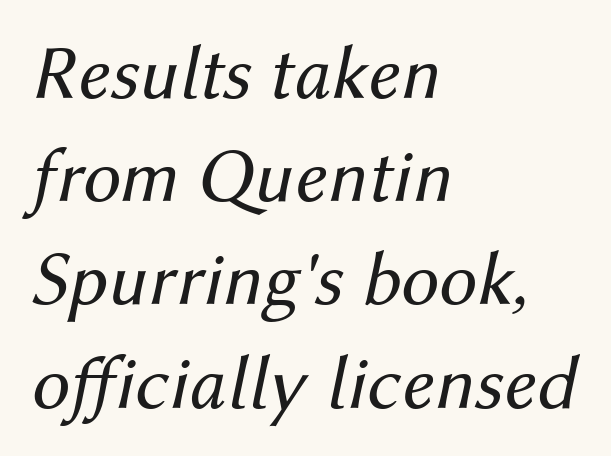
The block of text has a typical density, with ordinary space between rows. No extra tracking has been applied to these lines. This sample has the flowing, uneven cadence of proportional lettering. Yep, that's italic — everything's leaning. Stroke thickness stays within the range of a standard reading face or lighter. A student would call this left alignment; a typographer would say flush left, rag right.
